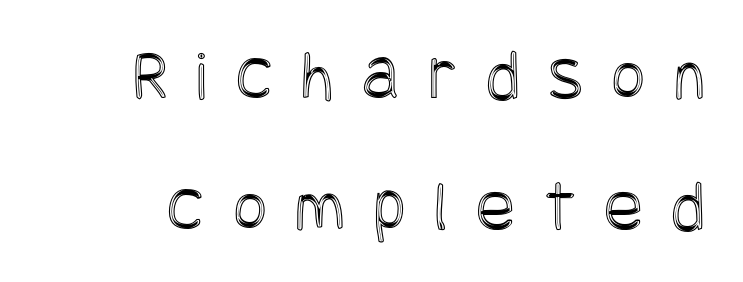
You could only call the tracking loose — the letters float apart. The words here are not underlined. The font's upright variant was chosen for this text.
